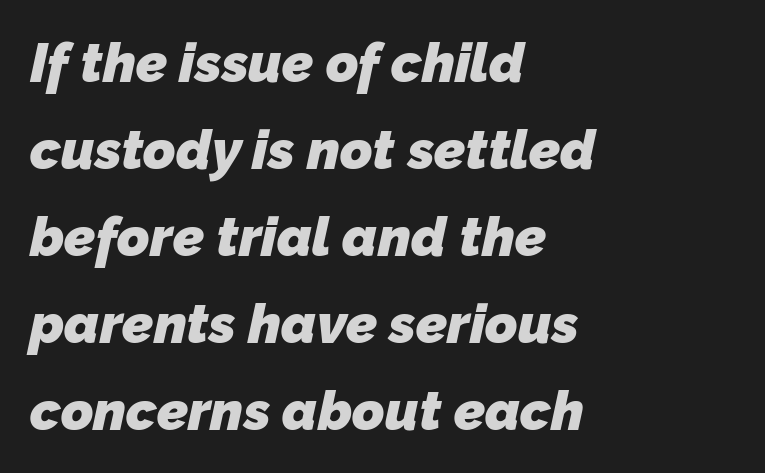
This rendering leaves character spacing at its baseline value. The characters look thick and weighty, a clear bold. The face used here is proportionally spaced, like ordinary book or web type. Each row of text sits above clean, open space. The text was rendered using a sans face with plain stroke endings. Where is the straight margin? On the left.
